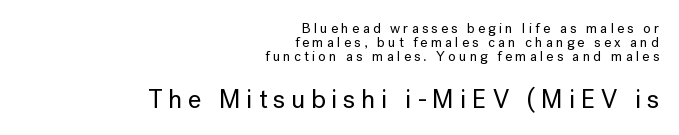
The image shows 26 px text type, upright; set right-aligned, tight line spacing (1.0x), unusually wide letter spacing (+0.22 em), not underlined; the second (bottom) block is 1.86x larger.
